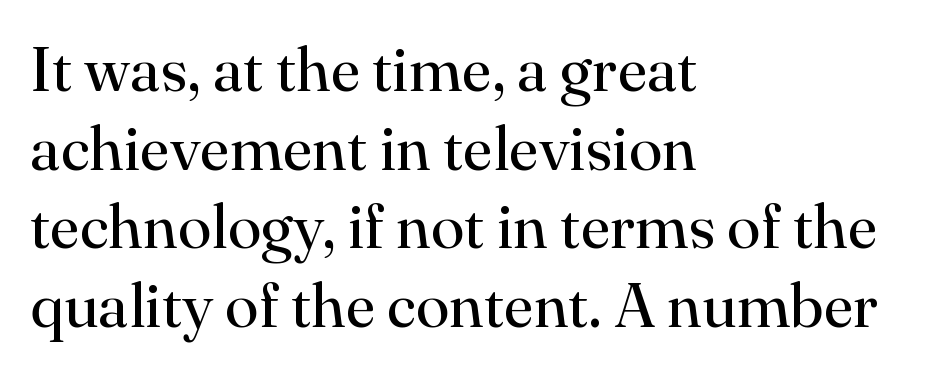
Designer's note — italics off, roman on. This rendering features lettering with no underline. Character widths vary here, with narrow letters taking less room than wide ones. Stroke thickness stays within the range of a standard reading face or lighter. The characters display serif detailing at their extremities.
